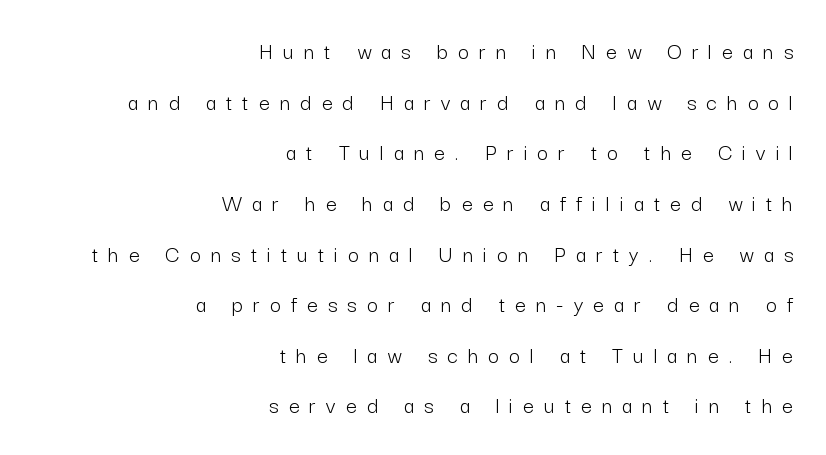
{"italic": "no", "bold": "no", "underline": "no", "align": "right", "line_spacing": "loose", "line_spacing_ratio": 2.11, "letter_spacing": "wide", "letter_spacing_em": 0.42, "glyph_px": 24}
